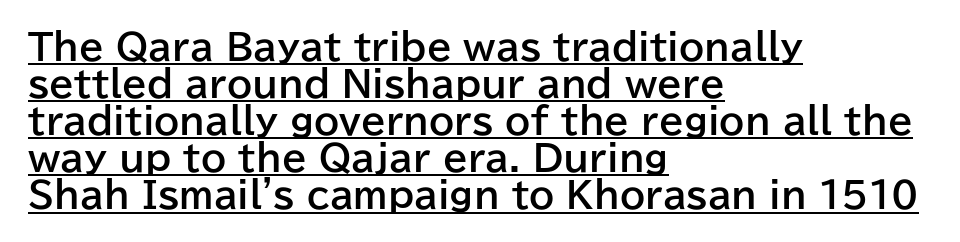
Q: Is the text bold? A: Yes.
Q: Is the text italic (slanted)? A: No, it is upright.
Q: Is the typeface a serif or a sans-serif typeface? A: Sans-serif.
Q: Is the text underlined? A: Yes.
Q: How is the paragraph aligned? A: Left-aligned.
Q: Is the spacing between letters normal or unusually wide? A: Normal.
Q: Is the spacing between lines tight, normal or loose? A: Tight.
Q: Width (condensed, normal, or wide)? A: Normal.
Q: Stroke contrast? A: Low.
Q: x-height? A: Medium.
Q: Monospaced? A: No.
